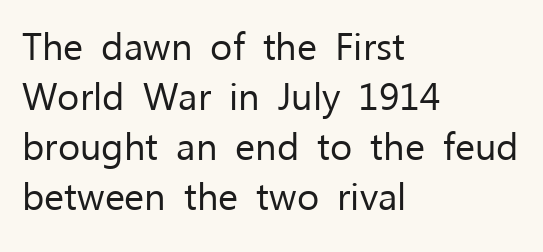
The image shows 38 px regular-weight sans-serif type, upright; set left-aligned, normal line spacing (1.32x), normal letter spacing, not underlined; low stroke contrast and a medium x-height.
